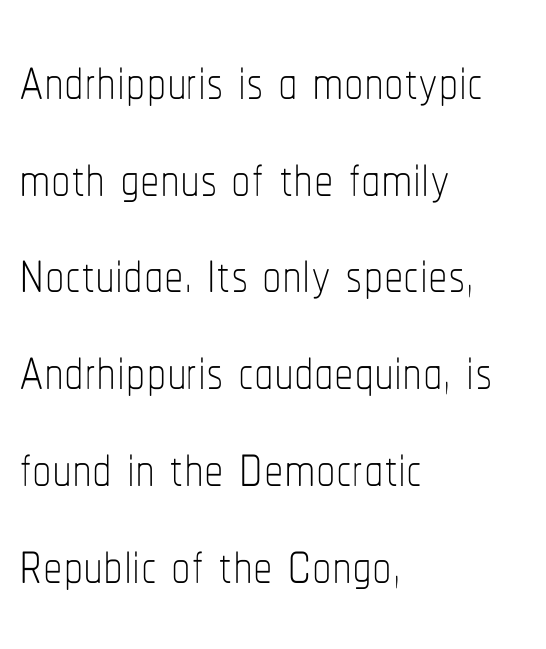
{"italic": "no", "bold": "no", "weight": "thin", "width": "condensed", "stroke_contrast": "low", "x_height": "medium", "monospaced": "no", "underline": "no", "align": "left", "line_spacing_ratio": 1.24, "letter_spacing": "normal", "letter_spacing_em": 0.0, "glyph_px": 78}
